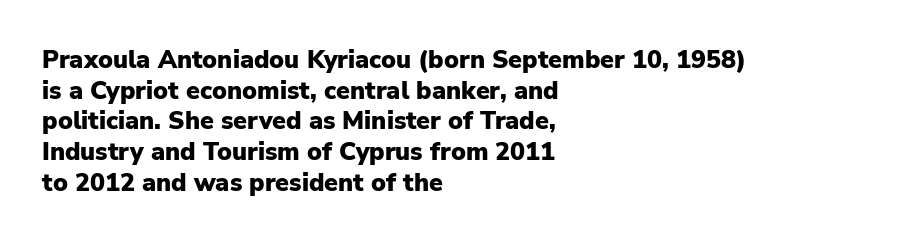
In CSS terms this would be text-align: left. Anything drawn beneath the words? Only blank space. Posture: upright roman. As a designer I'd log this as weight 700, bold.
